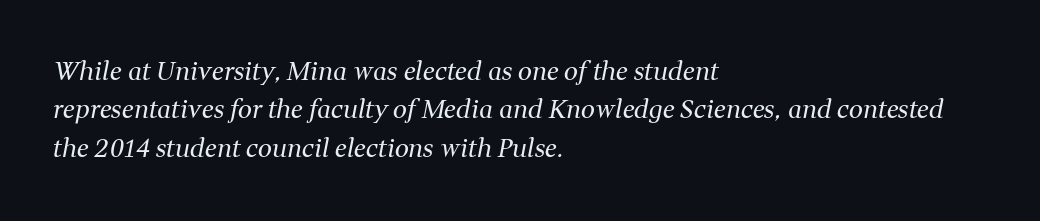
Q: Is the text bold? A: No.
Q: Is the text italic (slanted)? A: Yes, it leans right by about 11 degrees.
Q: Is the text underlined? A: No.
Q: How is the paragraph aligned? A: Left-aligned.
Q: Is the spacing between letters normal or unusually wide? A: Normal.
Q: Is the spacing between lines tight, normal or loose? A: Normal.
